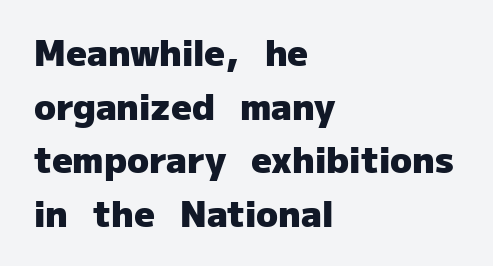
Nope, no serifs anywhere on these letters. Any mark beneath the type? The region is blank. In CSS terms this would be text-align: left. A full-strength bold gives these letters their thick strokes. The rendering uses natural spacing where letterforms have individual widths.
